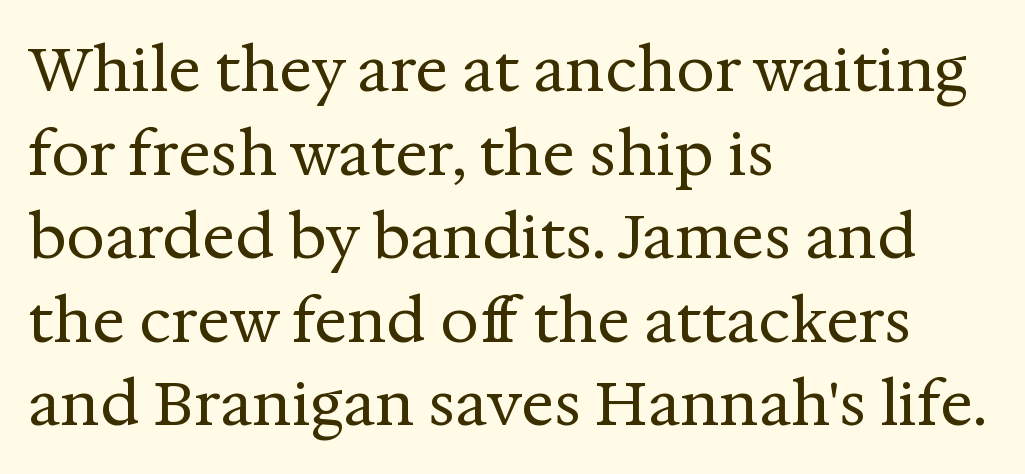
What kind of face is this? One with serifs. Whoever set this chose a conventional vertical rhythm. No chunkiness to these letters — they're not bold. Words float on clear page, feet unadorned. Every row of glyphs begins at an identical x-position on the left.
